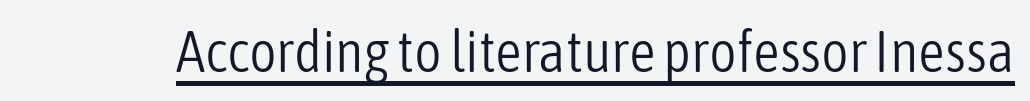
{"serif": "no", "italic": "no", "bold": "no", "weight": "light", "width": "condensed", "stroke_contrast": "low", "x_height": "medium", "monospaced": "no", "underline": "yes", "letter_spacing": "normal", "letter_spacing_em": 0.0, "glyph_px": 59}
